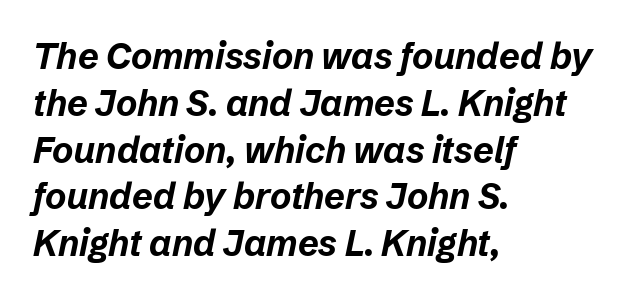
The image shows 36 px bold type, italic (leaning right); set left-aligned, normal line spacing (1.3x), normal letter spacing, not underlined; low stroke contrast and a medium x-height.
